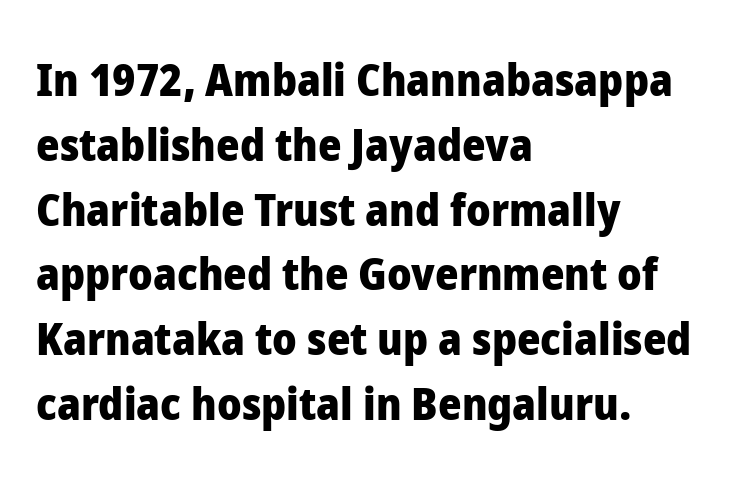
Nothing sits at the stroke ends, so this counts as sans-serif. Each letter keeps its own natural width here, so spacing adapts to shape. This is roman type, the default non-slanted kind. These lines keep a tight, regular rhythm from letter to letter. Typesetter's note: full bold, strokes at maximum text heaviness.
